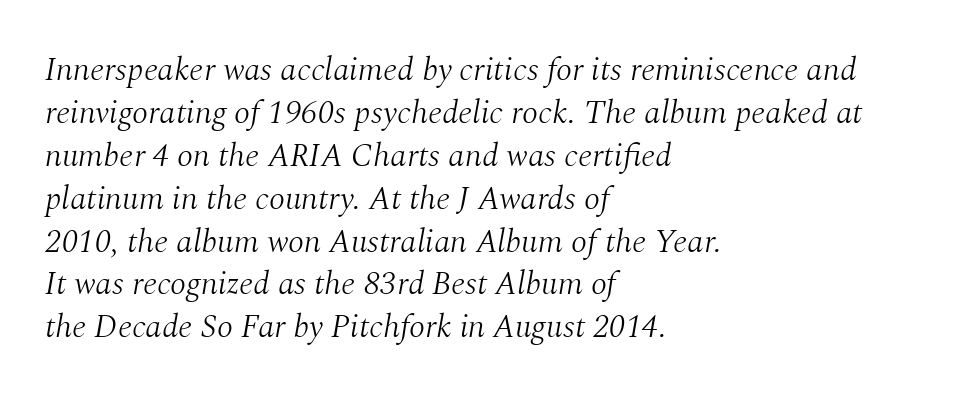
Q: Is the text bold? A: No.
Q: Is the text italic (slanted)? A: Yes, it leans right by about 10 degrees.
Q: Is the typeface a serif or a sans-serif typeface? A: Serif.
Q: Is the text underlined? A: No.
Q: How is the paragraph aligned? A: Left-aligned.
Q: Is the spacing between letters normal or unusually wide? A: Normal.
Q: Is the spacing between lines tight, normal or loose? A: Normal.
Q: Width (condensed, normal, or wide)? A: Normal.
Q: Stroke contrast? A: Medium.
Q: x-height? A: Medium.
Q: Monospaced? A: No.
